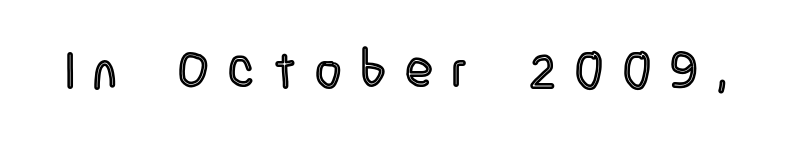
The image shows 51 px condensed type, upright; set unusually wide letter spacing (+0.38 em), not underlined; a large x-height.
